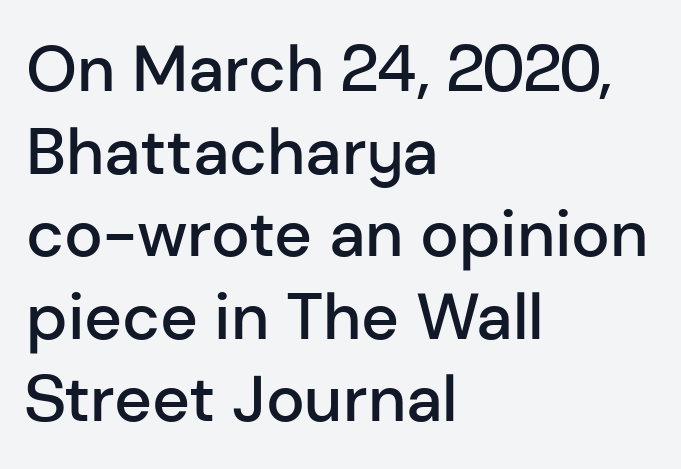
The image shows 65 px semibold sans-serif type, upright; set left-aligned, normal line spacing (1.27x), normal letter spacing, not underlined; low stroke contrast and a medium x-height.
